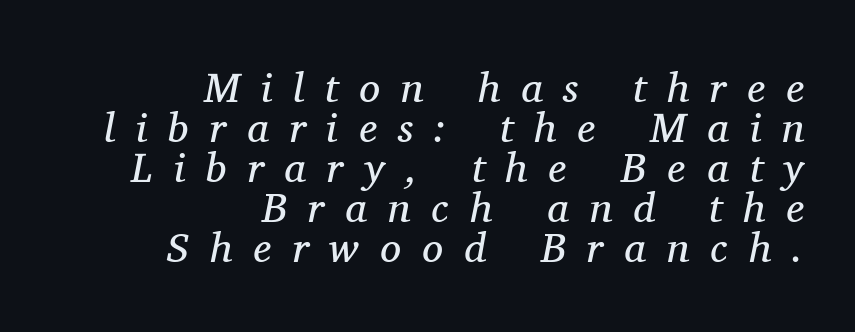
Q: Is the text bold? A: No.
Q: Is the text italic (slanted)? A: Yes, it leans right by about 11 degrees.
Q: Is the typeface a serif or a sans-serif typeface? A: Serif.
Q: Is the text underlined? A: No.
Q: How is the paragraph aligned? A: Right-aligned.
Q: Is the spacing between letters normal or unusually wide? A: Unusually wide.
Q: Is the spacing between lines tight, normal or loose? A: Tight.
Q: Width (condensed, normal, or wide)? A: Normal.
Q: Stroke contrast? A: Medium.
Q: x-height? A: Medium.
Q: Monospaced? A: No.
